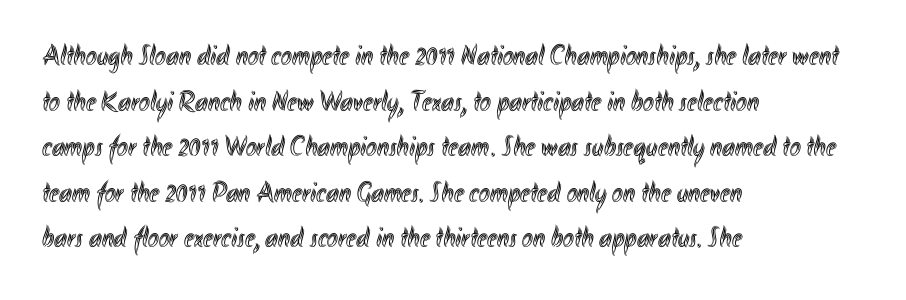
Q: Is the text italic (slanted)? A: Yes.
Q: Is the text underlined? A: No.
Q: How is the paragraph aligned? A: Left-aligned.
Q: Is the spacing between letters normal or unusually wide? A: Normal.
Q: Is the spacing between lines tight, normal or loose? A: Normal.
Q: Width (condensed, normal, or wide)? A: Condensed.
Q: x-height? A: Small.
Q: Monospaced? A: No.
